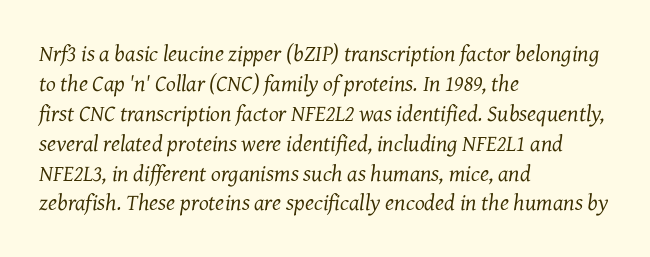
Q: Is the text bold? A: No.
Q: Is the text italic (slanted)? A: Yes, it leans right by about 7 degrees.
Q: Is the text underlined? A: No.
Q: How is the paragraph aligned? A: Left-aligned.
Q: Is the spacing between letters normal or unusually wide? A: Normal.
Q: Is the spacing between lines tight, normal or loose? A: Normal.
